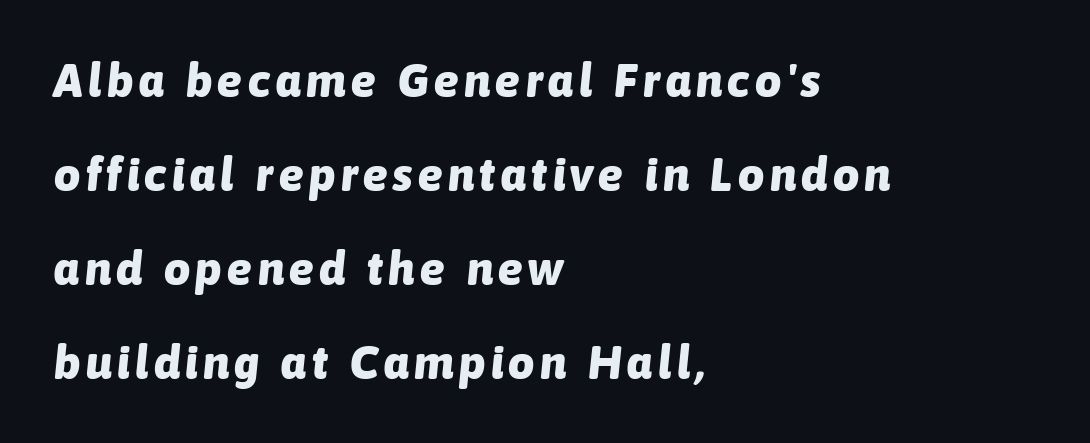
Q: Is the text bold? A: Yes.
Q: Is the text italic (slanted)? A: Yes, it leans right by about 6 degrees.
Q: Is the text underlined? A: No.
Q: How is the paragraph aligned? A: Left-aligned.
Q: Is the spacing between lines tight, normal or loose? A: Loose.
Q: Width (condensed, normal, or wide)? A: Normal.
Q: Stroke contrast? A: Low.
Q: x-height? A: Medium.
Q: Monospaced? A: No.
